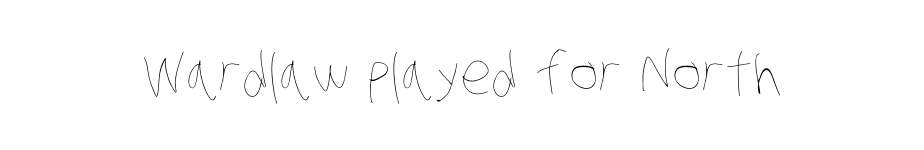
Look at the tracking — it's just the regular setting, nothing added. Unmarked baselines from the first word to the last. Stroke thickness stays within the range of a standard reading face or lighter. Think of a printed novel: that variable character pitch is what you see here.
